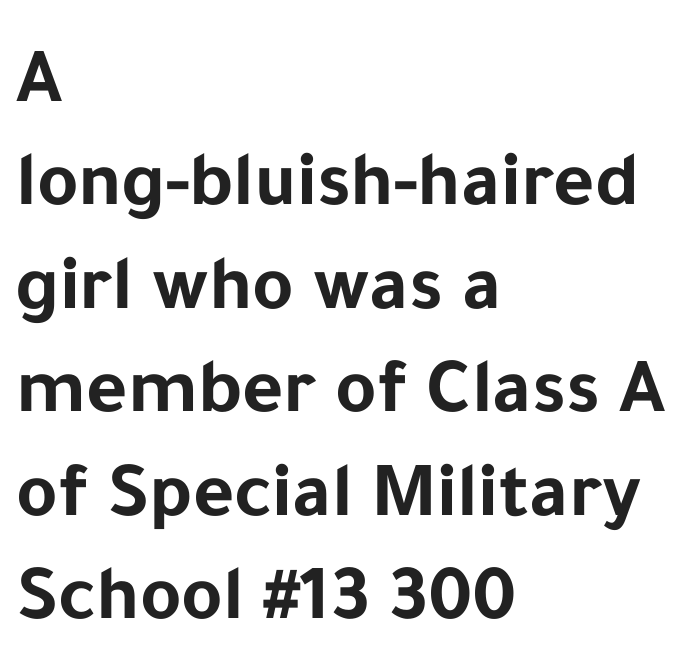
Q: Is the text bold? A: Yes.
Q: Is the text italic (slanted)? A: No, it is upright.
Q: Is the typeface a serif or a sans-serif typeface? A: Sans-serif.
Q: Is the text underlined? A: No.
Q: How is the paragraph aligned? A: Left-aligned.
Q: Is the spacing between letters normal or unusually wide? A: Normal.
Q: Is the spacing between lines tight, normal or loose? A: Normal.
Q: Width (condensed, normal, or wide)? A: Normal.
Q: Stroke contrast? A: Low.
Q: x-height? A: Medium.
Q: Monospaced? A: No.
